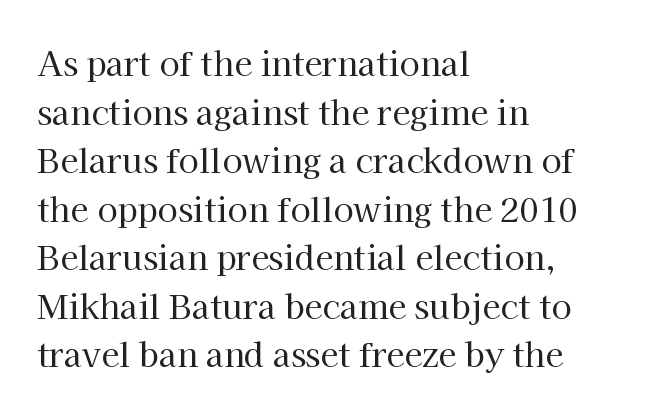
I'd call this a serif setting — the letters wear small feet. Decoration check: the copy has no underline. Regarding leading, the lines here are spaced in the standard way. Leftover space on each line is placed entirely after the last word. In terms of letterspacing, this is plain default setting.
